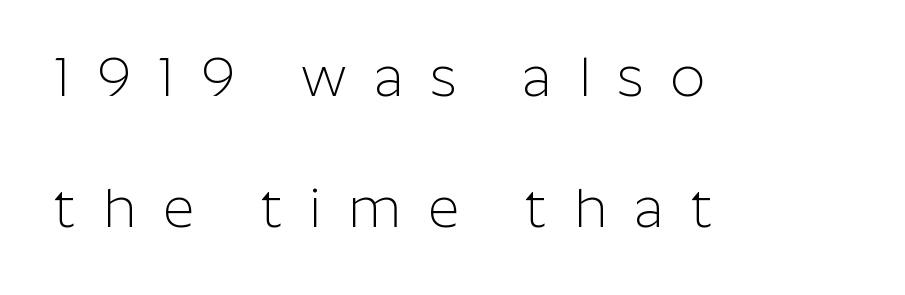
The image shows 55 px light sans-serif type, upright; set left-aligned, loose line spacing (2.38x), unusually wide letter spacing (+0.49 em), not underlined; low stroke contrast and a medium x-height.
